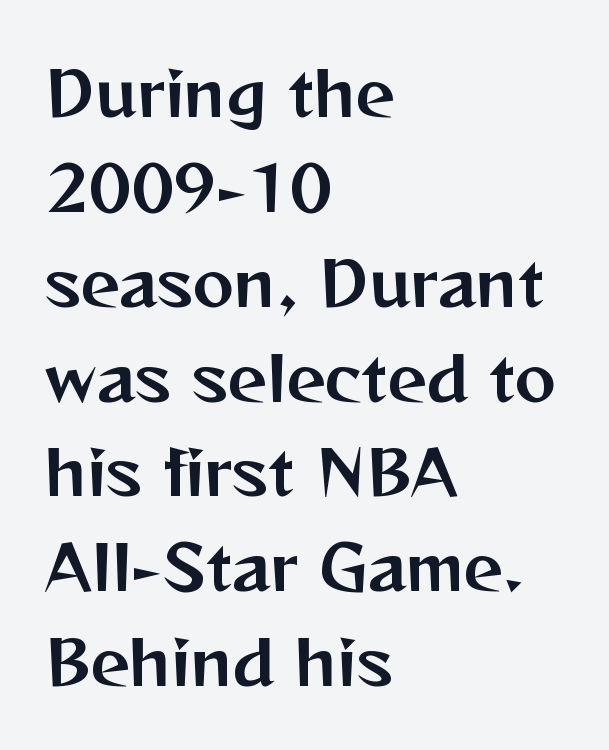
Q: Is the text italic (slanted)? A: No, it is upright.
Q: Is the typeface a serif or a sans-serif typeface? A: Sans-serif.
Q: Is the text underlined? A: No.
Q: How is the paragraph aligned? A: Left-aligned.
Q: Is the spacing between letters normal or unusually wide? A: Normal.
Q: Is the spacing between lines tight, normal or loose? A: Normal.
Q: Width (condensed, normal, or wide)? A: Normal.
Q: Stroke contrast? A: Medium.
Q: x-height? A: Medium.
Q: Monospaced? A: No.
